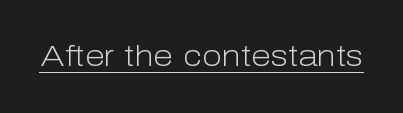
The image shows 29 px light sans-serif type, upright; set normal letter spacing, underlined; low stroke contrast and a medium x-height.
